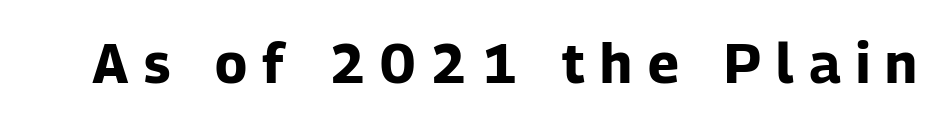
Clear beneath every line of the passage. The face used here has the dense, thick strokes of a bold. Every character sits straight up, as roman type does. A typesetter would call this proportional, since set widths differ per character.
